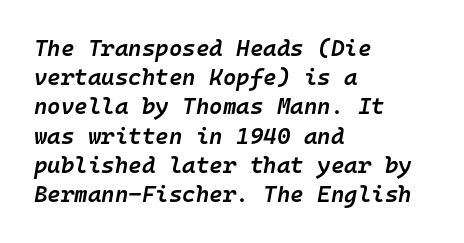
The image shows 23 px text type, italic (leaning right); set left-aligned, normal line spacing (1.27x), normal letter spacing, not underlined.
